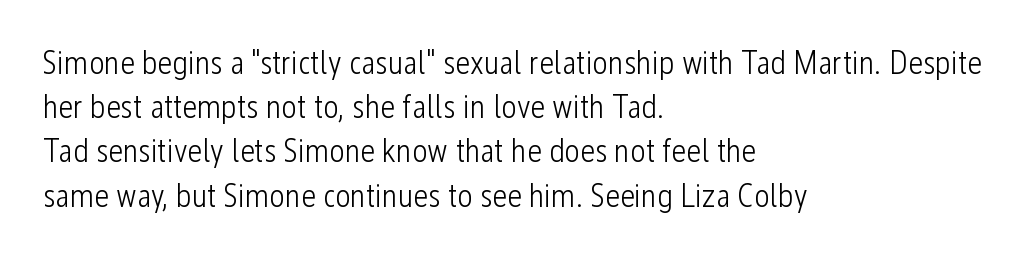
The image shows 33 px light, condensed sans-serif type, upright; set left-aligned, normal line spacing (1.34x), normal letter spacing, not underlined; low stroke contrast and a medium x-height.
